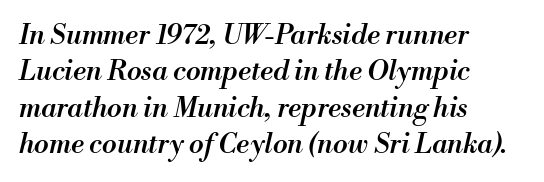
Each glyph is drawn with semibold strokes, heavier than normal yet not fully bold. These lines sit exactly where default settings would place them. Italic? Definitely — the glyphs are oblique. The text block is weighted toward the left margin, trailing off unevenly rightward. A bare baseline throughout the passage. Nobody touched the tracking dial on this one.
